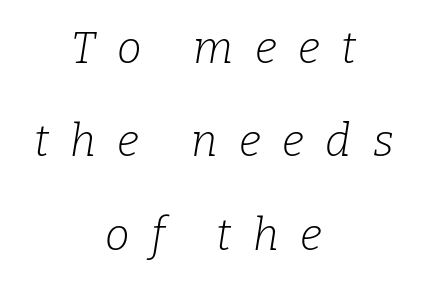
The image shows 44 px light serif type, italic (leaning right); set centered, loose line spacing (2.12x), unusually wide letter spacing (+0.49 em), not underlined; low stroke contrast and a medium x-height.
